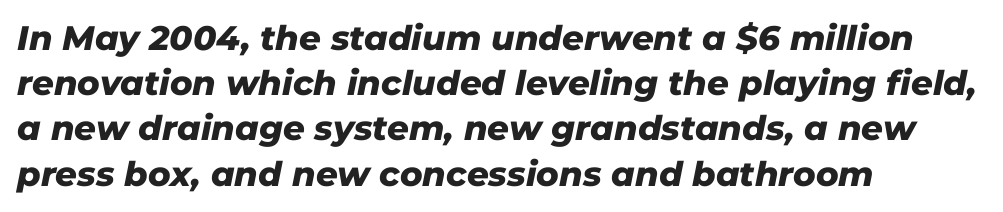
{"italic": "yes", "lean": "right", "slant_degrees": 11, "bold": "yes", "weight": "heavy", "width": "normal", "stroke_contrast": "low", "x_height": "medium", "monospaced": "no", "underline": "no", "align": "left", "line_spacing": "normal", "line_spacing_ratio": 1.33, "letter_spacing": "normal", "letter_spacing_em": 0.0, "glyph_px": 34}
